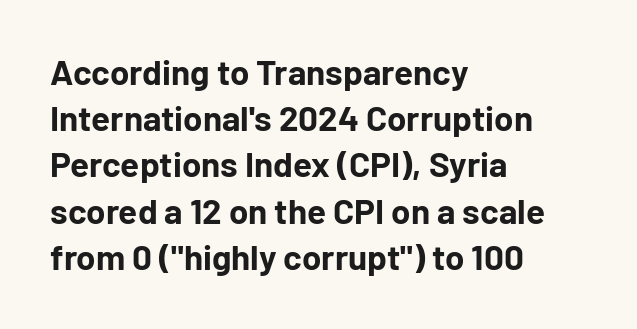
{"serif": "no", "italic": "no", "bold": "yes", "weight": "bold", "width": "normal", "stroke_contrast": "low", "x_height": "medium", "monospaced": "no", "underline": "no", "align": "left", "line_spacing": "normal", "line_spacing_ratio": 1.32, "letter_spacing": "normal", "letter_spacing_em": 0.0, "glyph_px": 35}
